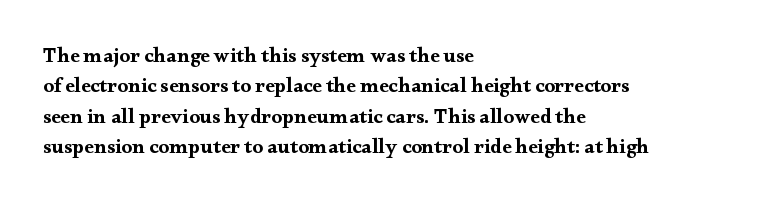
{"italic": "no", "bold": "yes", "underline": "no", "align": "left", "line_spacing": "normal", "line_spacing_ratio": 1.45, "letter_spacing": "normal", "letter_spacing_em": 0.0, "glyph_px": 21}
